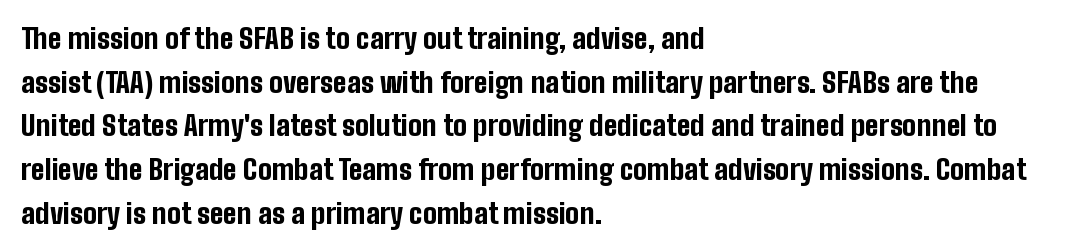
{"serif": "no", "italic": "no", "bold": "yes", "weight": "bold", "width": "condensed", "stroke_contrast": "low", "x_height": "medium", "monospaced": "no", "underline": "no", "align": "left", "line_spacing": "normal", "line_spacing_ratio": 1.56, "letter_spacing": "normal", "letter_spacing_em": 0.0, "glyph_px": 28}
